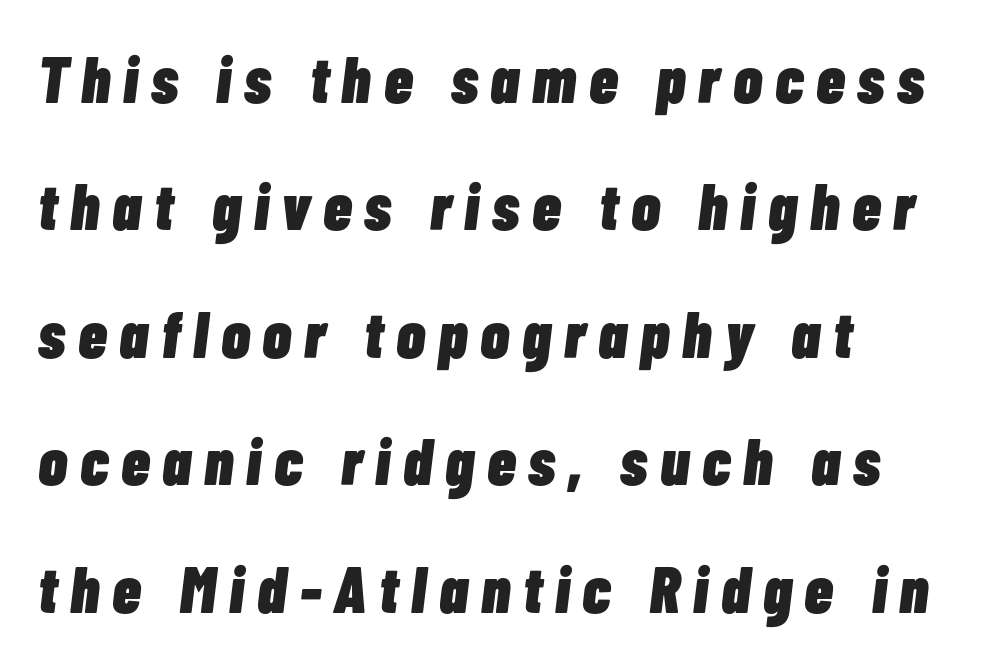
{"italic": "yes", "lean": "right", "slant_degrees": 7, "bold": "yes", "weight": "heavy", "width": "condensed", "stroke_contrast": "low", "x_height": "medium", "monospaced": "no", "underline": "no", "align": "left", "line_spacing": "loose", "line_spacing_ratio": 1.96, "letter_spacing": "wide", "letter_spacing_em": 0.2, "glyph_px": 65}
